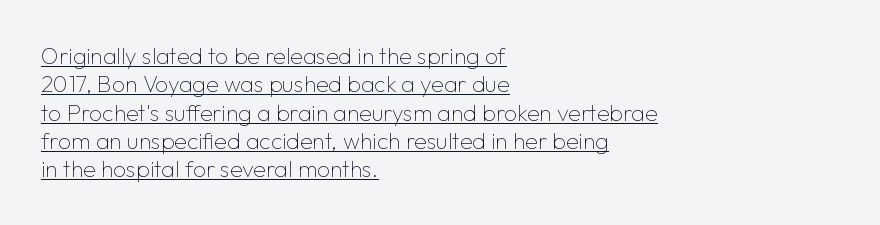
Q: Is the text bold? A: No.
Q: Is the text italic (slanted)? A: No, it is upright.
Q: Is the text underlined? A: Yes.
Q: How is the paragraph aligned? A: Left-aligned.
Q: Is the spacing between letters normal or unusually wide? A: Normal.
